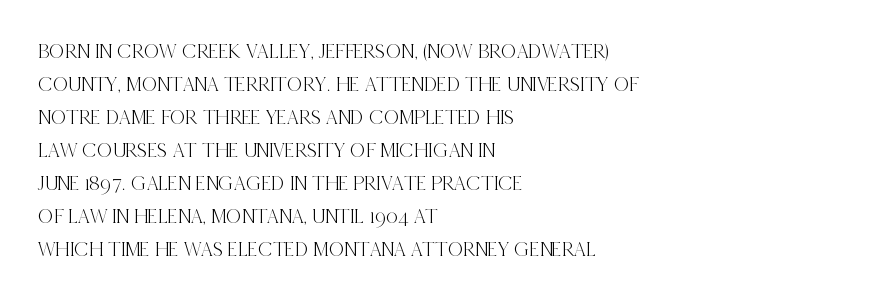
Q: Is the text italic (slanted)? A: No, it is upright.
Q: Is the text underlined? A: No.
Q: How is the paragraph aligned? A: Left-aligned.
Q: Is the spacing between letters normal or unusually wide? A: Normal.
Q: Is the spacing between lines tight, normal or loose? A: Normal.
